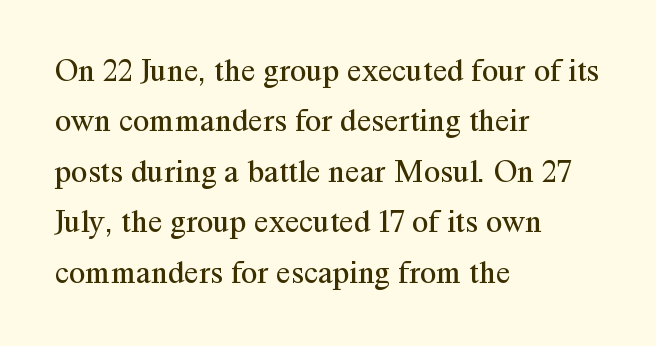
{"serif": "yes", "italic": "no", "bold": "no", "weight": "regular", "width": "normal", "stroke_contrast": "medium", "x_height": "medium", "monospaced": "no", "underline": "no", "align": "left", "line_spacing": "normal", "line_spacing_ratio": 1.53, "letter_spacing": "normal", "letter_spacing_em": 0.0, "glyph_px": 33}
